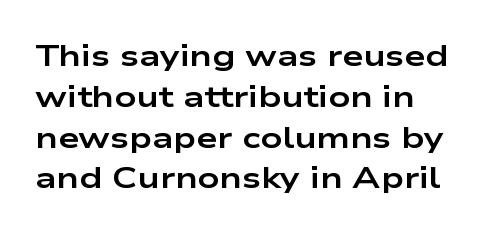
Notice how the passage keeps a crisp vertical edge on the left only. Letters rest on an invisible, unmarked baseline. Unlike a traditional serif, this face leaves its strokes unadorned. On the weight axis this lands at bold, roughly 700. Quick note: not italic, upright. The space between consecutive lines is moderate.
